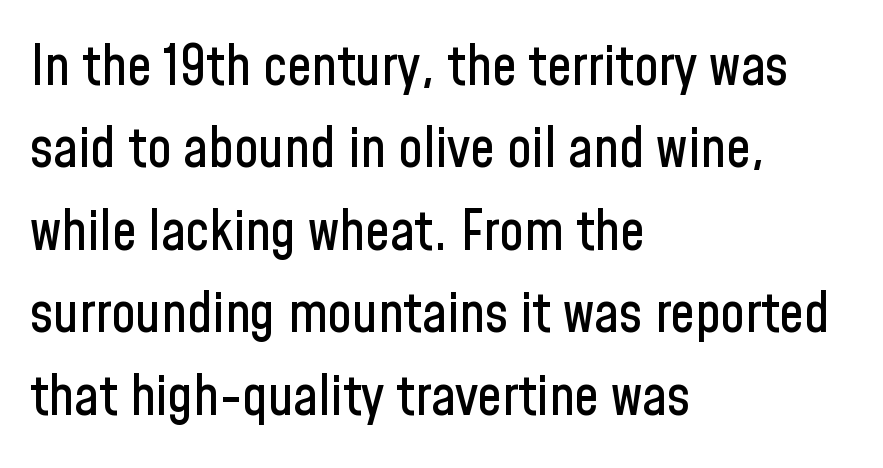
Q: Is the text italic (slanted)? A: No, it is upright.
Q: Is the typeface a serif or a sans-serif typeface? A: Sans-serif.
Q: Is the text underlined? A: No.
Q: How is the paragraph aligned? A: Left-aligned.
Q: Is the spacing between letters normal or unusually wide? A: Normal.
Q: Is the spacing between lines tight, normal or loose? A: Normal.
Q: Width (condensed, normal, or wide)? A: Condensed.
Q: Stroke contrast? A: Low.
Q: x-height? A: Medium.
Q: Monospaced? A: No.
